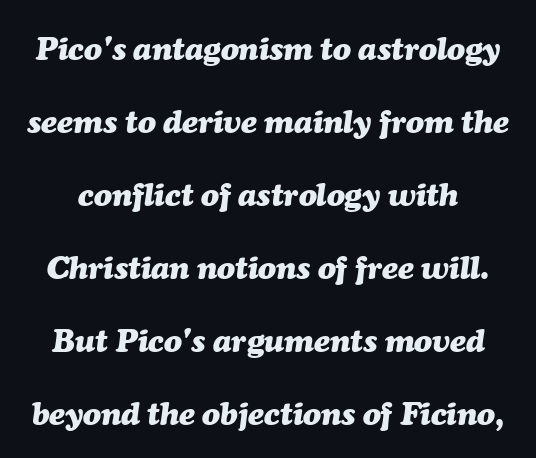
Loosely led — the rows are spread out. Students, this is bold: see how much ink each stroke carries. This sample uses plain, unmodified letter spacing. The passage shown is not underscored anywhere. You could not count columns in this text — the font is proportionally spaced. You can tell it's italic because the verticals aren't actually vertical.
